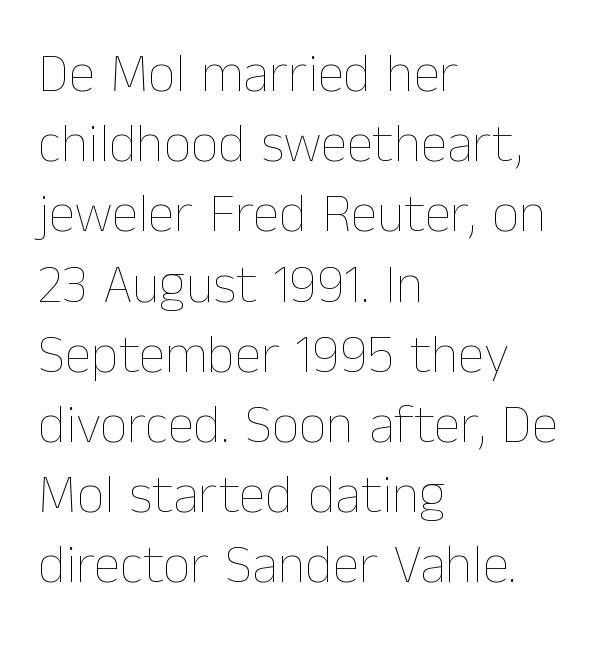
Line starts are locked; line ends wander. Honestly, the letter spacing is just normal — you wouldn't notice it. Normally led — the rows are evenly, conventionally spaced. Stems and bowls with no extra thickness — not bold. The letters advance in unequal steps, a hallmark of proportional type.
